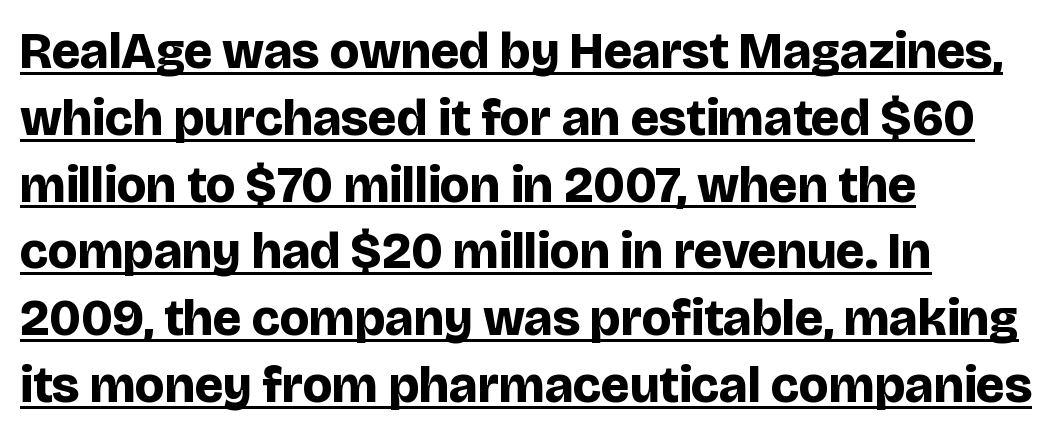
{"serif": "no", "italic": "no", "bold": "yes", "weight": "bold", "width": "normal", "stroke_contrast": "low", "x_height": "large", "monospaced": "no", "underline": "yes", "align": "left", "line_spacing": "normal", "line_spacing_ratio": 1.31, "letter_spacing": "normal", "letter_spacing_em": 0.0, "glyph_px": 51}
